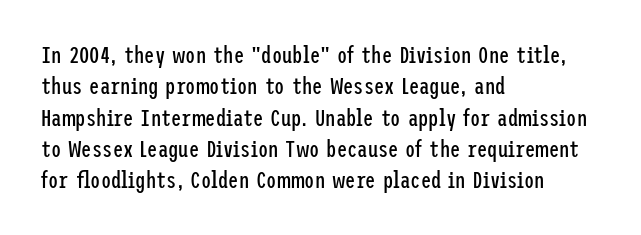
{"italic": "no", "bold": "no", "underline": "no", "align": "left", "line_spacing": "normal", "line_spacing_ratio": 1.36, "letter_spacing": "normal", "letter_spacing_em": 0.0, "glyph_px": 23}
